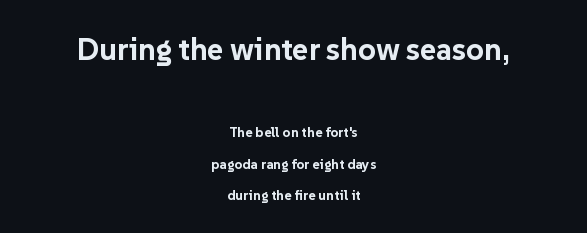
Q: Is the text bold? A: Yes.
Q: Is the text italic (slanted)? A: No, it is upright.
Q: Is the typeface a serif or a sans-serif typeface? A: Sans-serif.
Q: Is the text underlined? A: No.
Q: How is the paragraph aligned? A: Centered.
Q: Is the spacing between letters normal or unusually wide? A: Normal.
Q: Is the spacing between lines tight, normal or loose? A: Loose.
Q: Which block of text is set in a larger size, the first (top) or the second (bottom)? A: The first (top) one.
Q: Width (condensed, normal, or wide)? A: Normal.
Q: Stroke contrast? A: Low.
Q: x-height? A: Medium.
Q: Monospaced? A: No.
